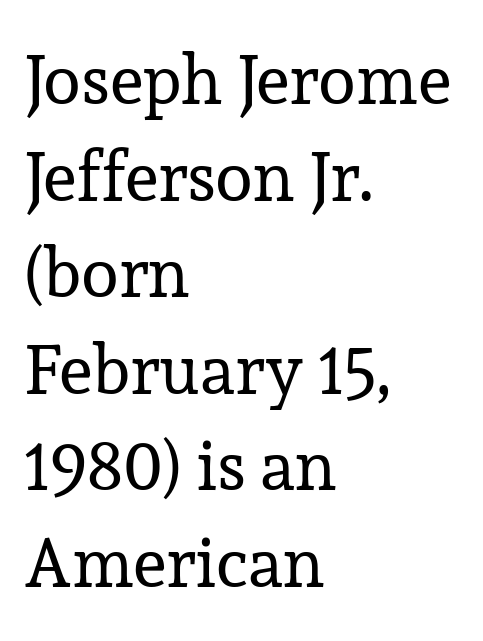
{"serif": "yes", "italic": "no", "bold": "no", "weight": "regular", "width": "normal", "stroke_contrast": "low", "x_height": "medium", "monospaced": "no", "underline": "no", "align": "left", "line_spacing": "normal", "line_spacing_ratio": 1.4, "letter_spacing": "normal", "letter_spacing_em": 0.0, "glyph_px": 69}
